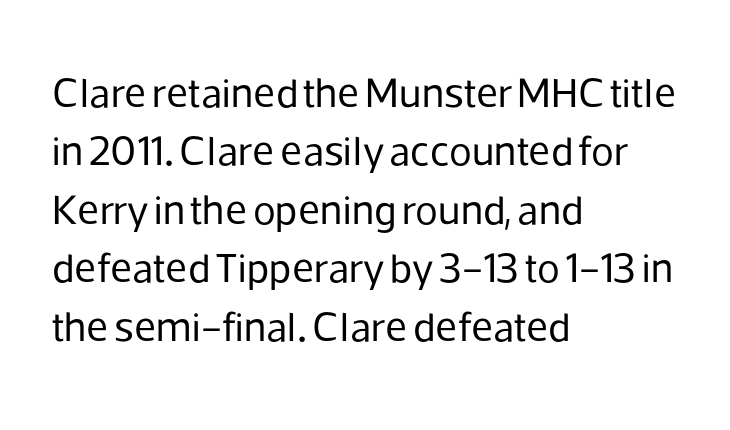
{"serif": "no", "italic": "no", "bold": "no", "weight": "regular", "width": "normal", "stroke_contrast": "low", "x_height": "medium", "monospaced": "no", "underline": "no", "align": "left", "line_spacing": "normal", "line_spacing_ratio": 1.39, "letter_spacing": "normal", "letter_spacing_em": 0.0, "glyph_px": 42}
